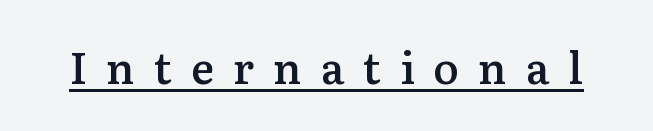
Beneath each row of characters lies a ruled line. Does the lettering tilt? It doesn't — this is upright. Stems and bowls a touch heavier than normal — semibold. Compared with typical body copy, the letter spacing here is much looser. You could not count columns in this text — the font is proportionally spaced. In terms of letterform style, serifs are clearly present.
